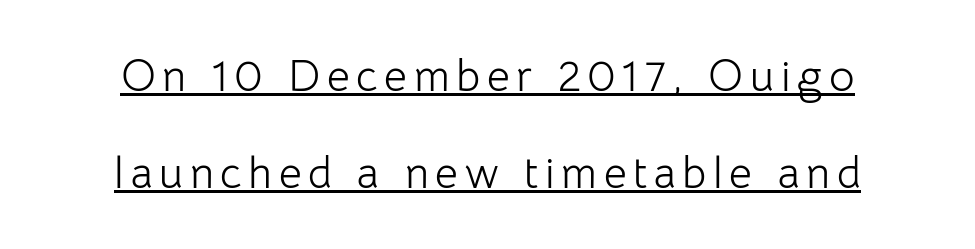
This is roman type, the default non-slanted kind. Glance below the letters and you will spot a drawn line. Leading: increased. The designer went with a sans here, leaving each stem footless.
